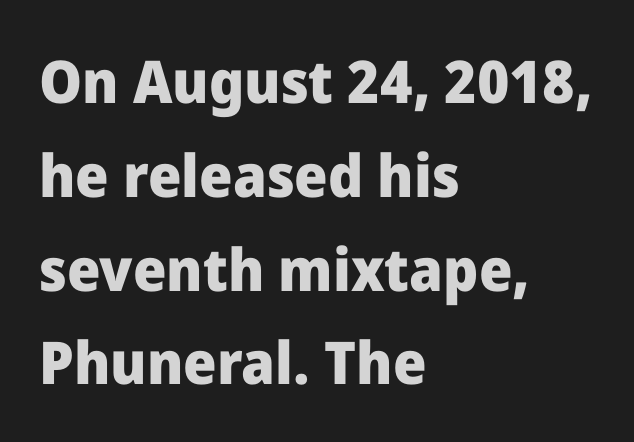
The image shows 59 px heavy sans-serif type, upright; set left-aligned, normal line spacing (1.59x), normal letter spacing, not underlined; low stroke contrast and a medium x-height.
